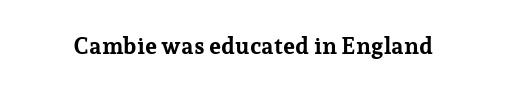
Q: Is the text bold? A: Yes.
Q: Is the text italic (slanted)? A: No, it is upright.
Q: Is the text underlined? A: No.
Q: Is the spacing between letters normal or unusually wide? A: Normal.
